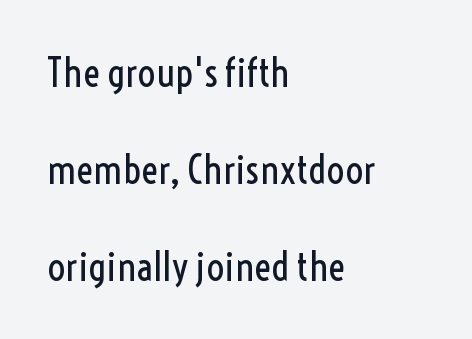
Letterform terminals end flat and unadorned throughout the passage. Compared with a centered layout, this one pins lines to the left instead. The area under the type is left untouched. The strokes are not fattened; the text isn't bold. Every character sits straight up, as roman type does. Looks like regular typesetting: each glyph gets only the width it needs.
